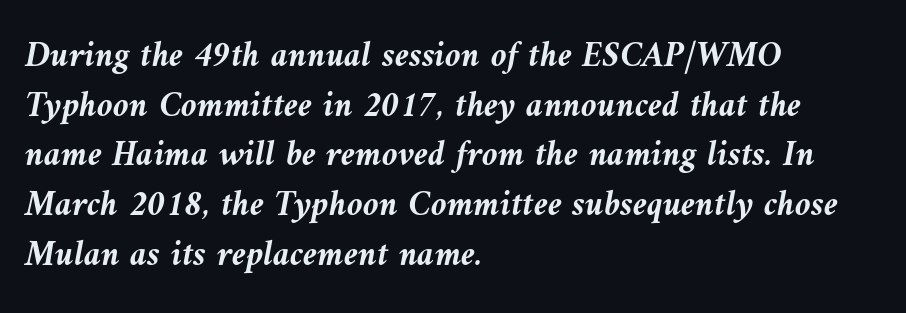
The compositor pushed each line to the left boundary. How are the letters spaced? Ordinarily, with no added tracking. Compared with typical paragraphs, the rows here are spaced about the same. Characters are canted at an angle relative to the baseline's perpendicular.
